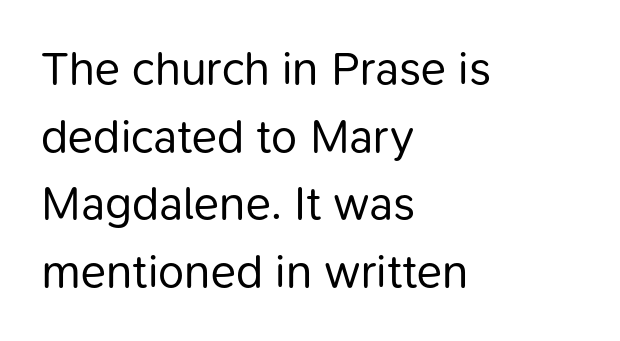
The image shows 47 px regular-weight sans-serif type, upright; set left-aligned, normal line spacing (1.44x), normal letter spacing, not underlined; low stroke contrast and a medium x-height.
